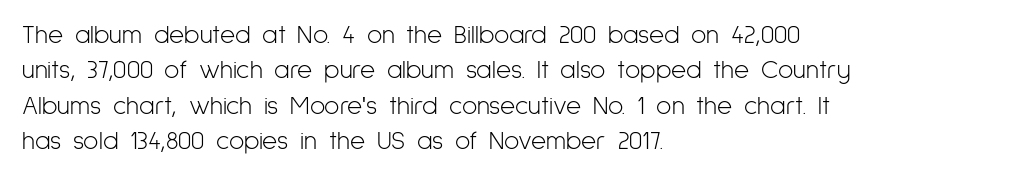
Q: Is the text bold? A: No.
Q: Is the text italic (slanted)? A: No, it is upright.
Q: Is the text underlined? A: No.
Q: How is the paragraph aligned? A: Left-aligned.
Q: Is the spacing between letters normal or unusually wide? A: Normal.
Q: Is the spacing between lines tight, normal or loose? A: Normal.
